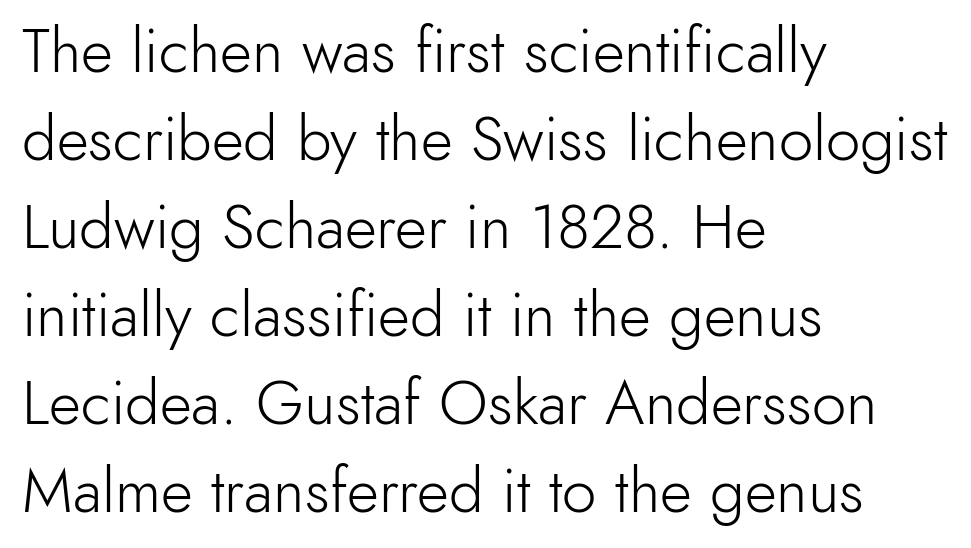
All the whitespace from short lines collects on the right. Line spacing here is normal. Rendered with straight, roman letterforms. In terms of letterform style, serifs are entirely absent. These lines keep a tight, regular rhythm from letter to letter. A light-to-regular cut is what we see here.
